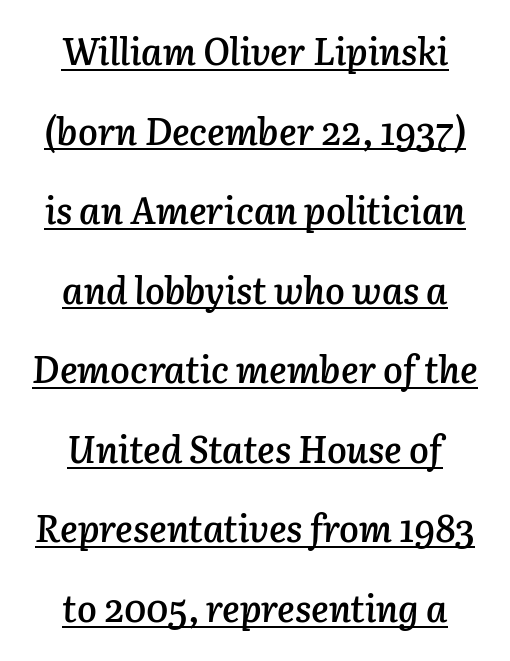
Compared with undecorated copy, this sample adds a rule below the words. Think of a printed novel: that variable character pitch is what you see here. Line spacing here is loose. The passage shown has conventional tracking throughout.
